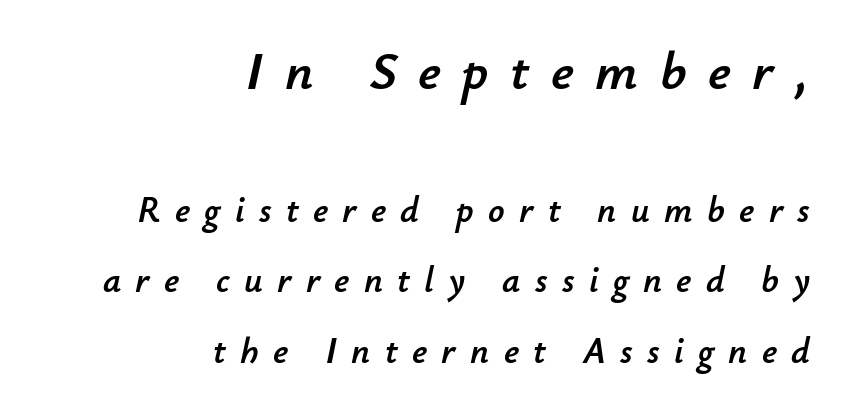
{"italic": "yes", "lean": "right", "slant_degrees": 12, "width": "normal", "stroke_contrast": "low", "x_height": "small", "monospaced": "no", "underline": "no", "align": "right", "line_spacing": "loose", "line_spacing_ratio": 1.97, "letter_spacing": "wide", "letter_spacing_em": 0.4, "larger_block": "first", "size_ratio": 1.5, "glyph_px": 54}
